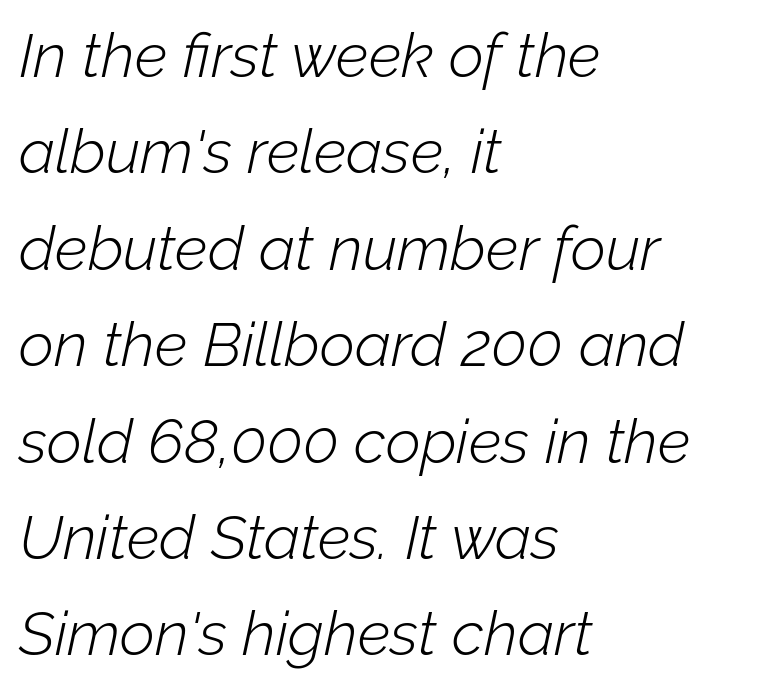
The image shows 61 px light type, italic (leaning right); set left-aligned, normal line spacing (1.58x), normal letter spacing, not underlined; low stroke contrast and a medium x-height.
